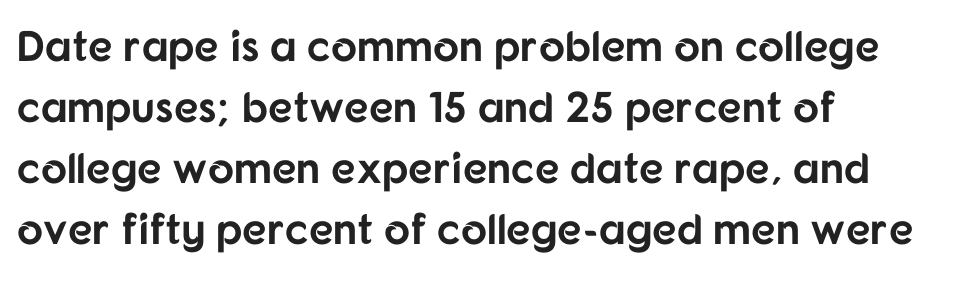
Q: Is the text bold? A: Yes.
Q: Is the text italic (slanted)? A: No, it is upright.
Q: Is the typeface a serif or a sans-serif typeface? A: Sans-serif.
Q: Is the text underlined? A: No.
Q: How is the paragraph aligned? A: Left-aligned.
Q: Is the spacing between letters normal or unusually wide? A: Normal.
Q: Is the spacing between lines tight, normal or loose? A: Normal.
Q: Width (condensed, normal, or wide)? A: Normal.
Q: Stroke contrast? A: Low.
Q: x-height? A: Medium.
Q: Monospaced? A: No.
